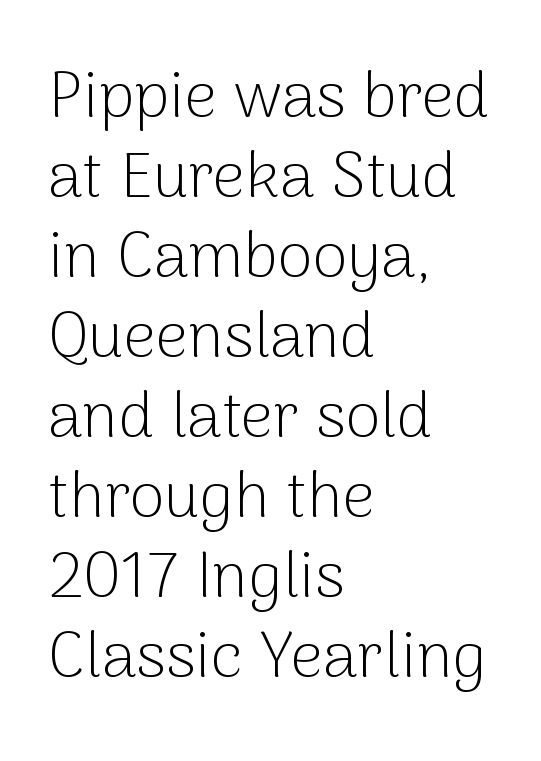
The image shows 64 px light sans-serif type, upright; set left-aligned, normal line spacing (1.25x), normal letter spacing, not underlined; low stroke contrast and a medium x-height.
